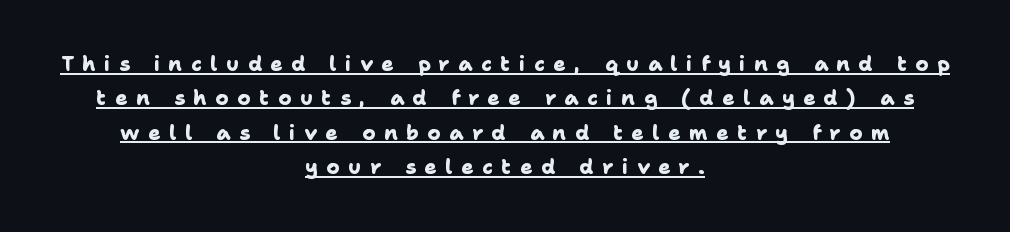
Q: Is the text bold? A: Yes.
Q: Is the text underlined? A: Yes.
Q: How is the paragraph aligned? A: Centered.
Q: Is the spacing between letters normal or unusually wide? A: Unusually wide.
